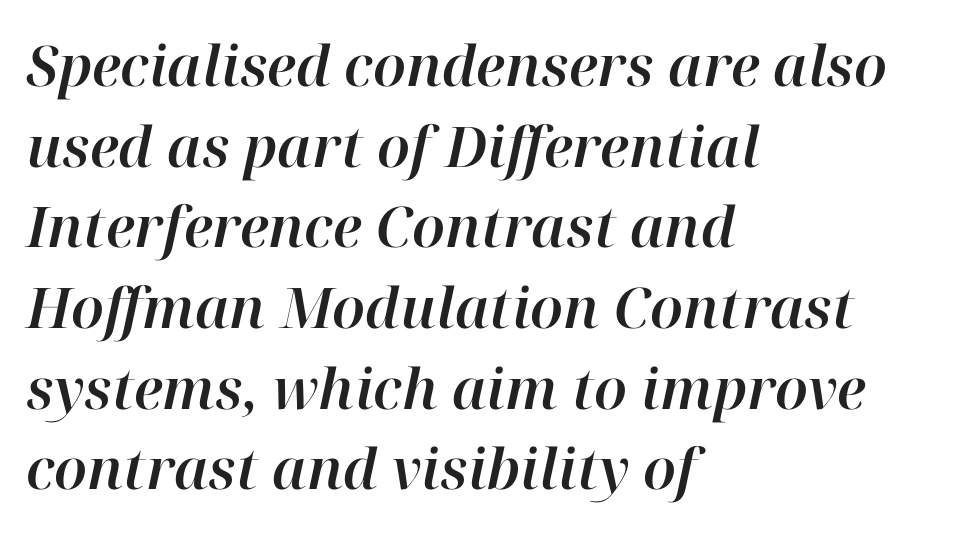
The image shows 56 px text type, italic (leaning right); set left-aligned, normal line spacing (1.44x), normal letter spacing, not underlined; high stroke contrast and a medium x-height.
